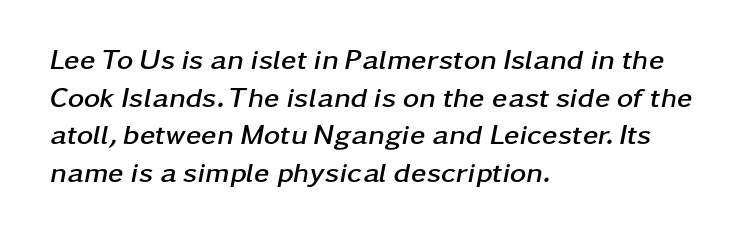
Yep, that's italic — everything's leaning. Nothing unusual about the tracking: characters are spaced as the font intends. Nobody drew a line under any word here. The characters look thick and weighty, a clear bold. The text block is weighted toward the left margin, trailing off unevenly rightward.
